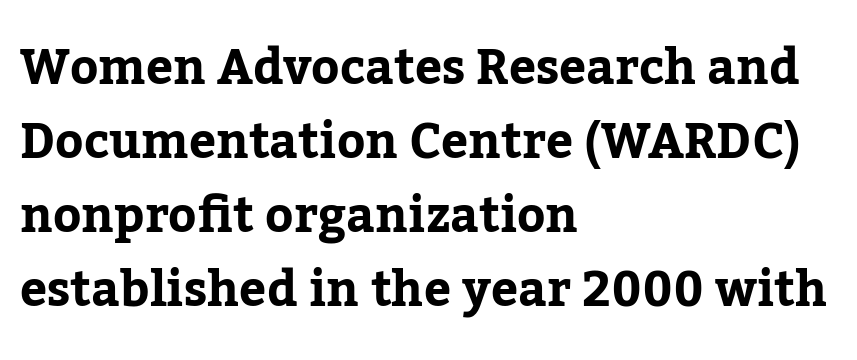
{"serif": "yes", "italic": "no", "width": "normal", "stroke_contrast": "low", "x_height": "medium", "monospaced": "no", "underline": "no", "align": "left", "line_spacing": "normal", "line_spacing_ratio": 1.54, "letter_spacing": "normal", "letter_spacing_em": 0.0, "glyph_px": 48}
